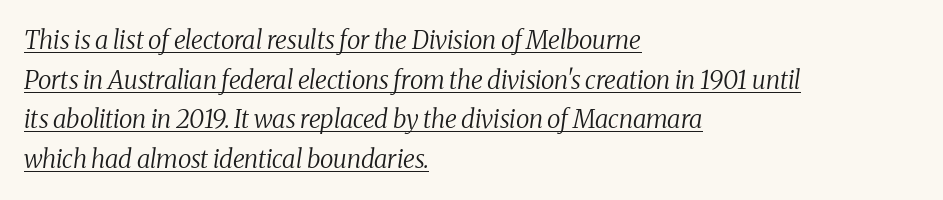
{"italic": "yes", "lean": "right", "slant_degrees": 8, "bold": "no", "underline": "yes", "align": "left", "line_spacing": "normal", "line_spacing_ratio": 1.59, "letter_spacing": "normal", "letter_spacing_em": 0.0, "glyph_px": 25}
